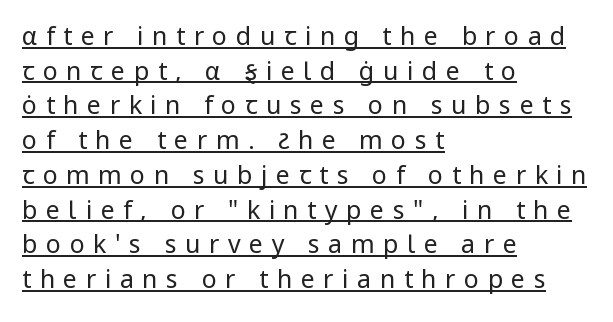
Heft: none added — not bold. The rendering uses the underline text-decoration. The rows are spaced the way most documents space them. Ascenders rise straight up at ninety degrees. Is the letter spacing exaggerated? Yes — the characters are pushed far apart. Layout note: lines flush left.
